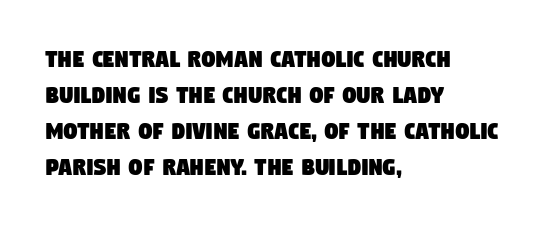
The image shows 27 px text type; set left-aligned, normal line spacing (1.33x), normal letter spacing, not underlined.
